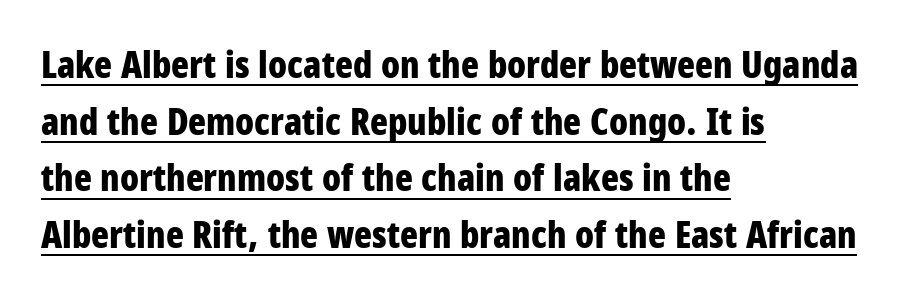
Q: Is the text bold? A: Yes.
Q: Is the text italic (slanted)? A: No, it is upright.
Q: Is the typeface a serif or a sans-serif typeface? A: Sans-serif.
Q: Is the text underlined? A: Yes.
Q: How is the paragraph aligned? A: Left-aligned.
Q: Is the spacing between letters normal or unusually wide? A: Normal.
Q: Is the spacing between lines tight, normal or loose? A: Normal.
Q: Width (condensed, normal, or wide)? A: Condensed.
Q: Stroke contrast? A: Low.
Q: x-height? A: Large.
Q: Monospaced? A: No.
